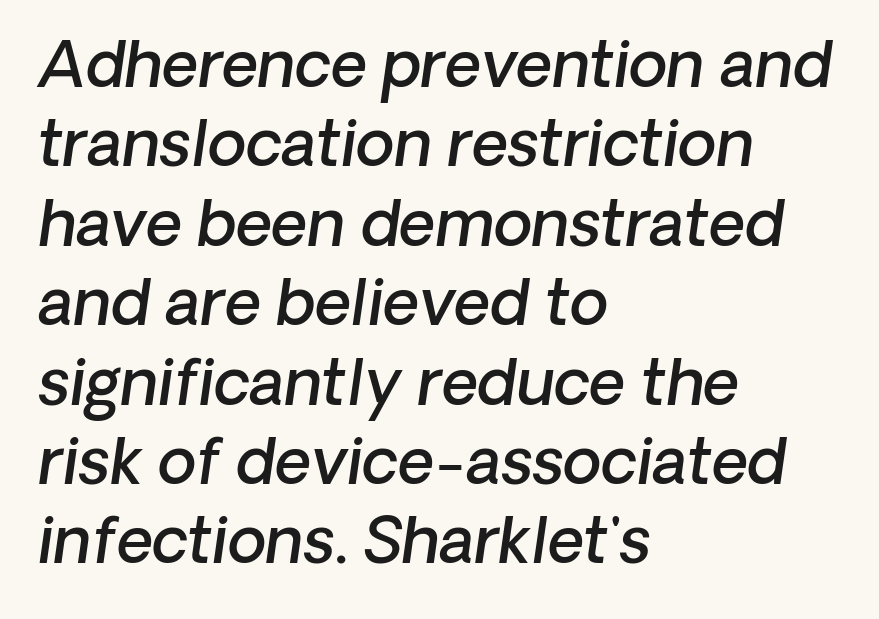
Q: Is the text bold? A: Semi-bold.
Q: Is the text italic (slanted)? A: Yes, it leans right by about 8 degrees.
Q: Is the text underlined? A: No.
Q: How is the paragraph aligned? A: Left-aligned.
Q: Is the spacing between letters normal or unusually wide? A: Normal.
Q: Is the spacing between lines tight, normal or loose? A: Normal.
Q: Width (condensed, normal, or wide)? A: Normal.
Q: Stroke contrast? A: Low.
Q: x-height? A: Medium.
Q: Monospaced? A: No.
